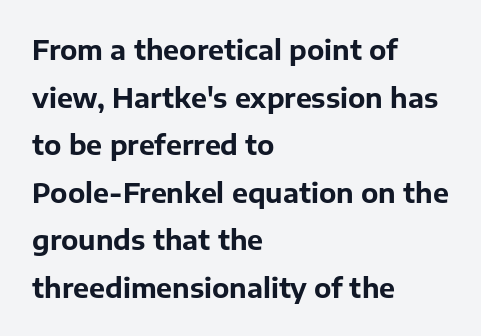
The image shows 27 px bold type, upright; set left-aligned, line spacing 1.76x, normal letter spacing, not underlined.
